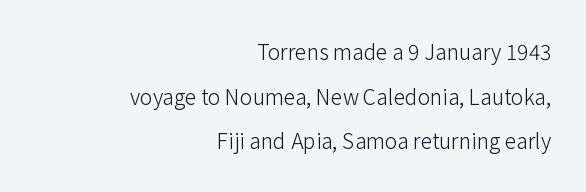
Students, note that the glyphs here touch the page at normal intervals. Characters remain perfectly vertical along every line. Decoration check: the copy has no underline. How would I describe the line gaps? Wide and relaxed.
